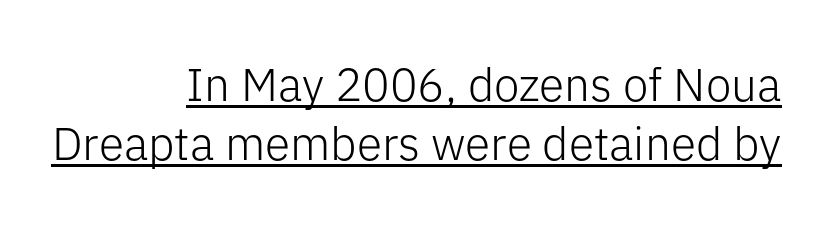
{"serif": "no", "italic": "no", "bold": "no", "weight": "light", "width": "normal", "stroke_contrast": "low", "x_height": "medium", "monospaced": "no", "underline": "yes", "align": "right", "line_spacing": "normal", "line_spacing_ratio": 1.28, "letter_spacing": "normal", "letter_spacing_em": 0.0, "glyph_px": 46}
